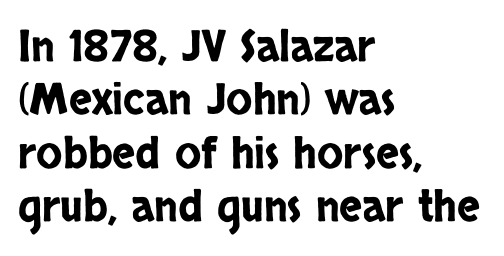
{"serif": "no", "italic": "no", "width": "condensed", "stroke_contrast": "low", "x_height": "large", "monospaced": "no", "underline": "no", "align": "left", "line_spacing_ratio": 1.24, "letter_spacing": "normal", "letter_spacing_em": 0.0, "glyph_px": 43}
